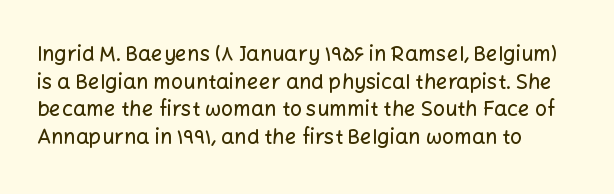
{"italic": "no", "underline": "no", "align": "left", "line_spacing": "normal", "line_spacing_ratio": 1.32, "letter_spacing": "normal", "letter_spacing_em": 0.0, "glyph_px": 21}
